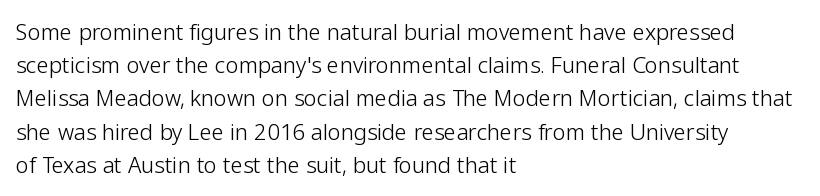
The image shows 22 px text type, upright; set left-aligned, normal line spacing (1.51x), normal letter spacing, not underlined.
